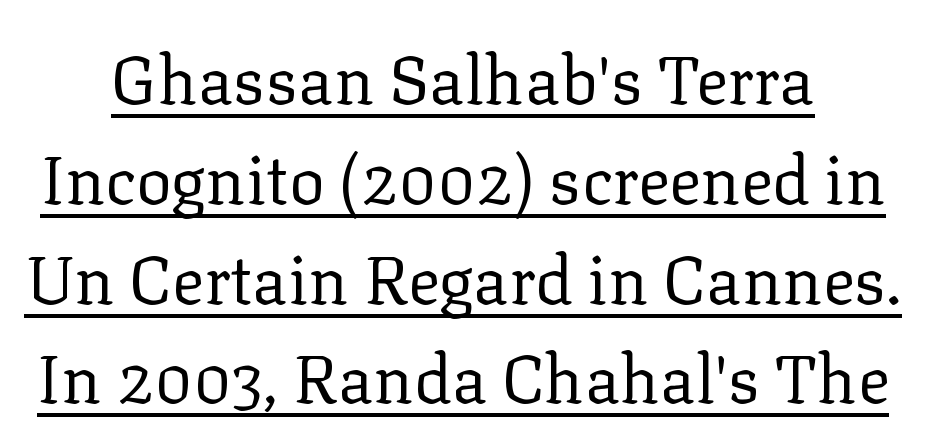
The image shows 67 px regular-weight serif type, upright; set normal line spacing (1.49x), normal letter spacing, underlined; low stroke contrast and a medium x-height.
